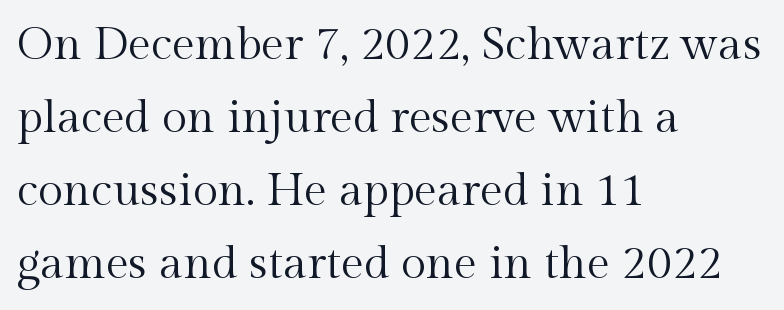
Q: Is the text bold? A: No.
Q: Is the text italic (slanted)? A: No, it is upright.
Q: Is the typeface a serif or a sans-serif typeface? A: Serif.
Q: Is the text underlined? A: No.
Q: How is the paragraph aligned? A: Left-aligned.
Q: Is the spacing between letters normal or unusually wide? A: Normal.
Q: Is the spacing between lines tight, normal or loose? A: Normal.
Q: Width (condensed, normal, or wide)? A: Normal.
Q: x-height? A: Medium.
Q: Monospaced? A: No.
